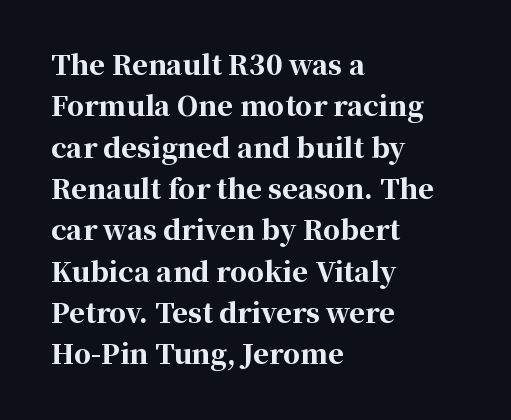
The image shows 27 px bold type, upright; set left-aligned, normal line spacing (1.53x), normal letter spacing, not underlined.
